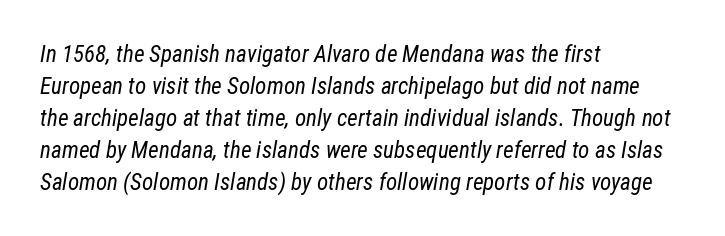
Q: Is the text bold? A: No.
Q: Is the text italic (slanted)? A: Yes, it leans right by about 12 degrees.
Q: Is the text underlined? A: No.
Q: How is the paragraph aligned? A: Left-aligned.
Q: Is the spacing between letters normal or unusually wide? A: Normal.
Q: Is the spacing between lines tight, normal or loose? A: Normal.
